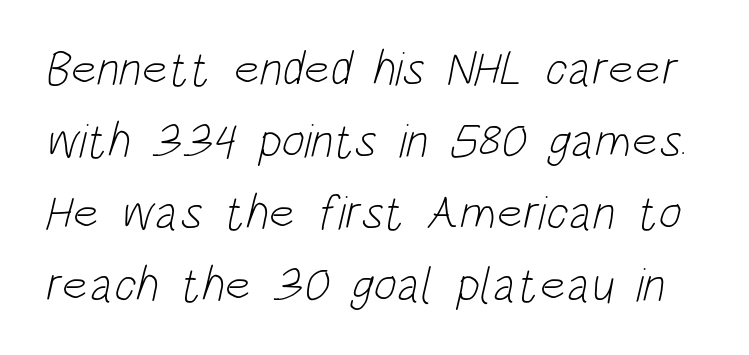
Q: Is the text bold? A: No.
Q: Is the typeface a serif or a sans-serif typeface? A: Sans-serif.
Q: Is the text underlined? A: No.
Q: Is the spacing between letters normal or unusually wide? A: Normal.
Q: Is the spacing between lines tight, normal or loose? A: Normal.
Q: Width (condensed, normal, or wide)? A: Condensed.
Q: Stroke contrast? A: Low.
Q: x-height? A: Large.
Q: Monospaced? A: No.
